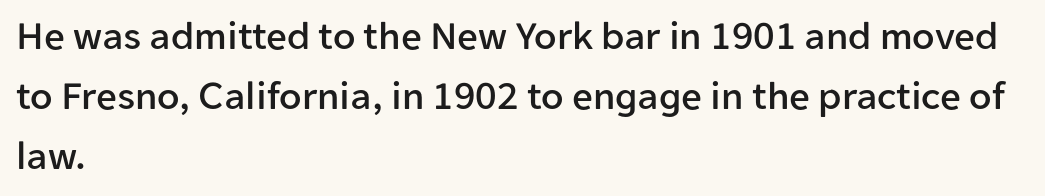
Q: Is the text italic (slanted)? A: No, it is upright.
Q: Is the typeface a serif or a sans-serif typeface? A: Sans-serif.
Q: Is the text underlined? A: No.
Q: How is the paragraph aligned? A: Left-aligned.
Q: Is the spacing between letters normal or unusually wide? A: Normal.
Q: Is the spacing between lines tight, normal or loose? A: Normal.
Q: Width (condensed, normal, or wide)? A: Normal.
Q: Stroke contrast? A: Low.
Q: x-height? A: Medium.
Q: Monospaced? A: No.
